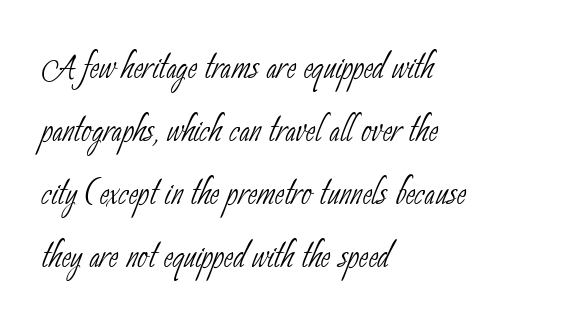
The image shows 46 px thin, condensed sans-serif type; set left-aligned, normal line spacing (1.37x), normal letter spacing, not underlined; low stroke contrast and a small x-height.
